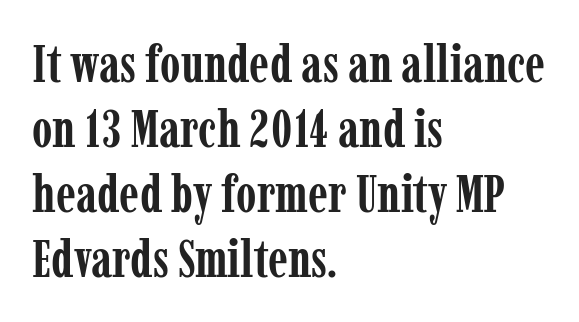
Q: Is the text bold? A: Yes.
Q: Is the text italic (slanted)? A: No, it is upright.
Q: Is the typeface a serif or a sans-serif typeface? A: Serif.
Q: Is the text underlined? A: No.
Q: How is the paragraph aligned? A: Left-aligned.
Q: Is the spacing between letters normal or unusually wide? A: Normal.
Q: Is the spacing between lines tight, normal or loose? A: Normal.
Q: Width (condensed, normal, or wide)? A: Condensed.
Q: Stroke contrast? A: Low.
Q: x-height? A: Medium.
Q: Monospaced? A: No.
